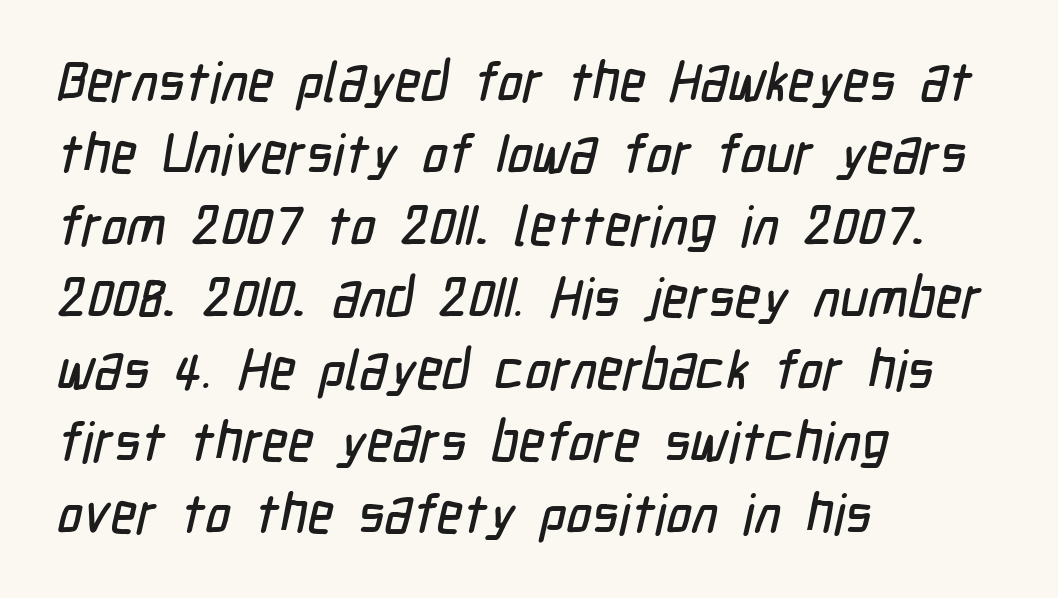
All the whitespace from short lines collects on the right. Honestly, the row spacing looks completely unremarkable. Examine the stroke ends and you'll find no serifs. Caption: standard tracking, unaltered. The passage shown is typed in a proportional face where columns would drift.
